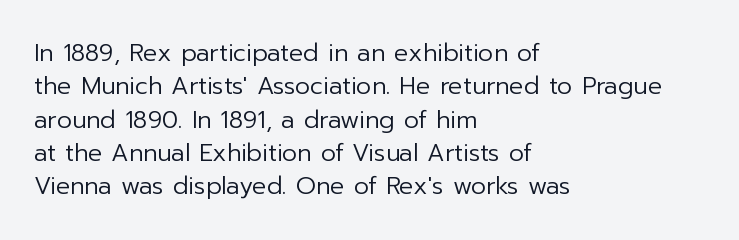
The letterforms sit at book weight or below. Posture: straight, roman, zero tilt. Tracking value appears to be zero — textbook default spacing. The passage shown stacks its lines at a standard gap. Is the block centered? No — it sits flush against the left margin. The foot of each line stays bare and open.
